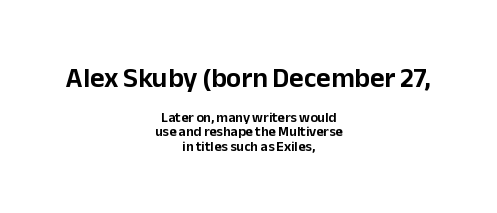
The image shows 28 px sans-serif type, upright; set centered, tight line spacing (1.05x), normal letter spacing, not underlined; the first (top) block is 2.0x larger; low stroke contrast and a medium x-height.
